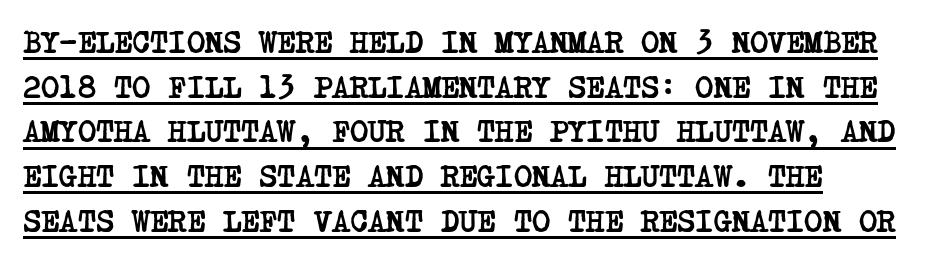
Reading down the block, your eye returns to a fixed left position each line. A normal amount of white space separates one row of letters from the next. In terms of letterspacing, this is plain default setting. The specimen includes a rule beneath the text block's lines. Typographic density is high because the face is bold. Does the type have serifs? Yes, each stem ends in a small foot.
